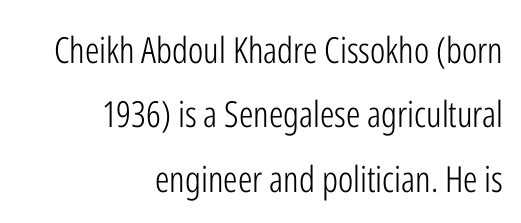
The image shows 36 px light, condensed sans-serif type, upright; set right-aligned, line spacing 1.79x, normal letter spacing, not underlined; low stroke contrast and a medium x-height.
